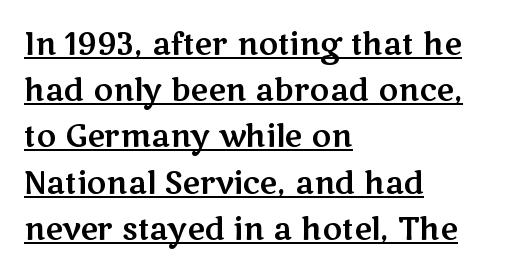
Q: Is the text italic (slanted)? A: No, it is upright.
Q: Is the typeface a serif or a sans-serif typeface? A: Sans-serif.
Q: Is the text underlined? A: Yes.
Q: How is the paragraph aligned? A: Left-aligned.
Q: Is the spacing between letters normal or unusually wide? A: Normal.
Q: Is the spacing between lines tight, normal or loose? A: Normal.
Q: Width (condensed, normal, or wide)? A: Wide.
Q: Stroke contrast? A: Medium.
Q: x-height? A: Medium.
Q: Monospaced? A: No.
